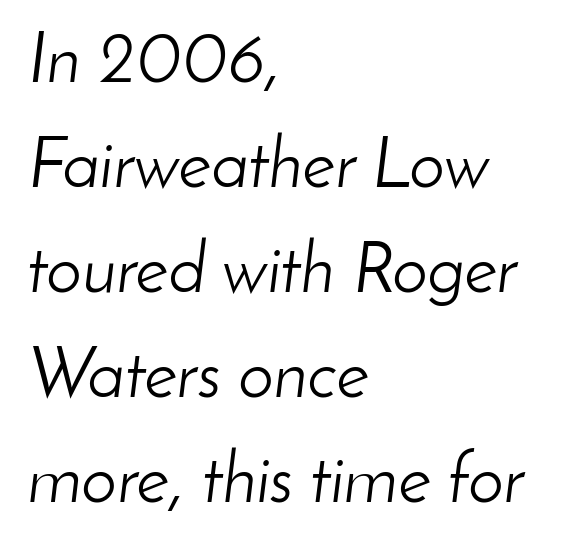
The image shows 71 px light type, italic (leaning right); set left-aligned, normal line spacing (1.48x), normal letter spacing, not underlined; low stroke contrast and a small x-height.
